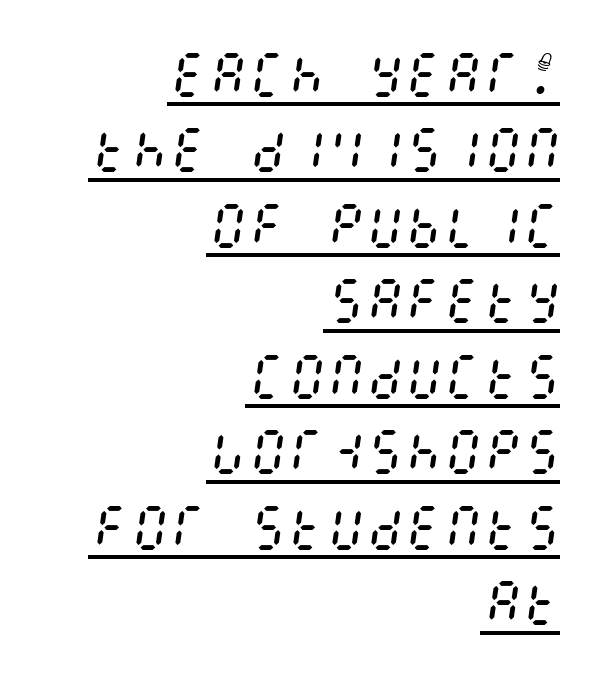
Q: Is the text bold? A: No.
Q: Is the text italic (slanted)? A: Yes, it leans right by about 8 degrees.
Q: Is the text underlined? A: Yes.
Q: How is the paragraph aligned? A: Right-aligned.
Q: Is the spacing between letters normal or unusually wide? A: Normal.
Q: Is the spacing between lines tight, normal or loose? A: Normal.
Q: Width (condensed, normal, or wide)? A: Condensed.
Q: Stroke contrast? A: Medium.
Q: x-height? A: Large.
